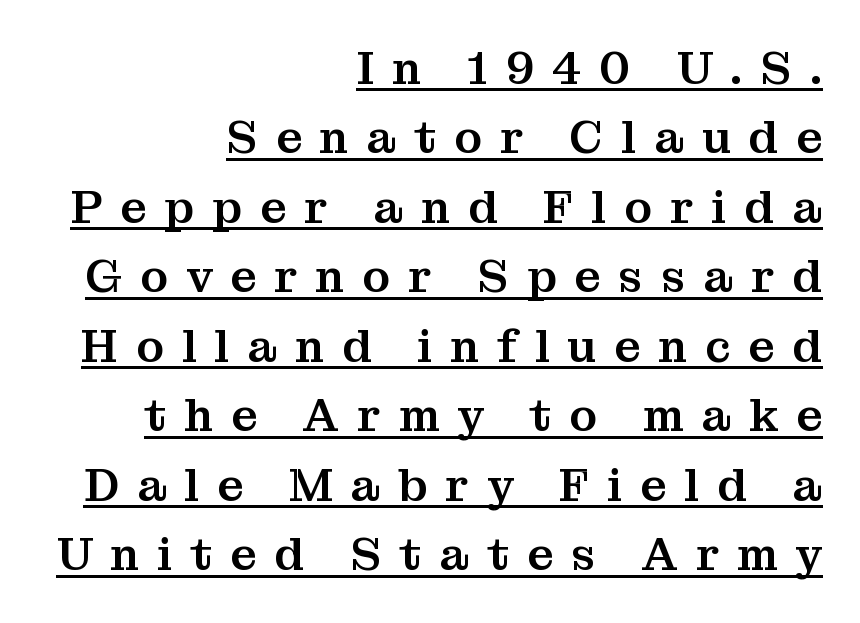
Q: Is the text italic (slanted)? A: No, it is upright.
Q: Is the typeface a serif or a sans-serif typeface? A: Serif.
Q: Is the text underlined? A: Yes.
Q: How is the paragraph aligned? A: Right-aligned.
Q: Is the spacing between letters normal or unusually wide? A: Unusually wide.
Q: Is the spacing between lines tight, normal or loose? A: Normal.
Q: Width (condensed, normal, or wide)? A: Normal.
Q: Stroke contrast? A: Medium.
Q: x-height? A: Medium.
Q: Monospaced? A: No.
